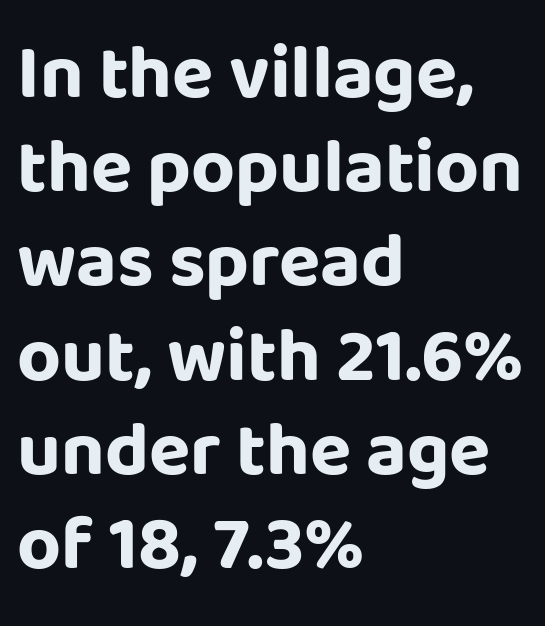
Q: Is the text bold? A: Yes.
Q: Is the text italic (slanted)? A: No, it is upright.
Q: Is the typeface a serif or a sans-serif typeface? A: Sans-serif.
Q: Is the text underlined? A: No.
Q: How is the paragraph aligned? A: Left-aligned.
Q: Is the spacing between letters normal or unusually wide? A: Normal.
Q: Width (condensed, normal, or wide)? A: Normal.
Q: Stroke contrast? A: Low.
Q: x-height? A: Large.
Q: Monospaced? A: No.
